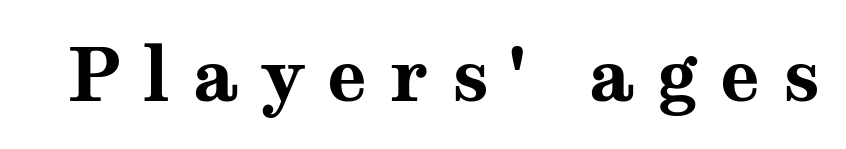
The image shows 73 px bold, wide serif type, upright; set unusually wide letter spacing (+0.3 em), not underlined; medium stroke contrast and a medium x-height.
